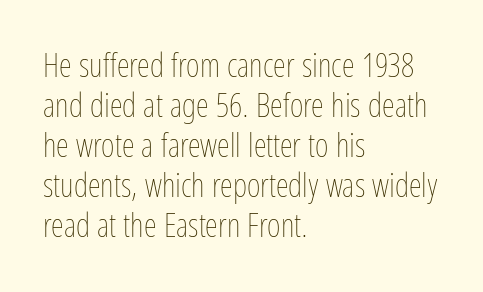
The image shows 33 px thin, condensed type, upright; set left-aligned, line spacing 1.21x, normal letter spacing, not underlined; low stroke contrast and a medium x-height.
